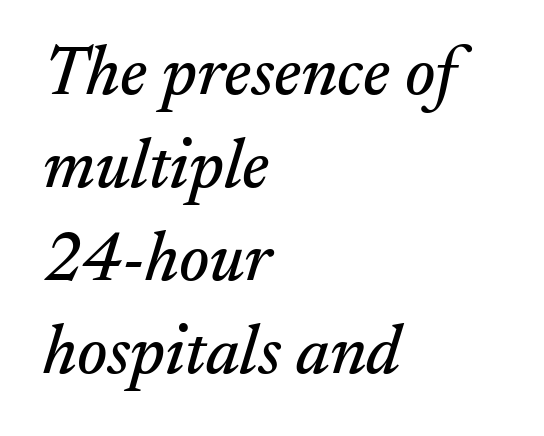
{"serif": "yes", "italic": "yes", "lean": "right", "slant_degrees": 17, "width": "normal", "stroke_contrast": "medium", "x_height": "small", "monospaced": "no", "underline": "no", "align": "left", "line_spacing": "normal", "line_spacing_ratio": 1.35, "letter_spacing": "normal", "letter_spacing_em": 0.0, "glyph_px": 69}
